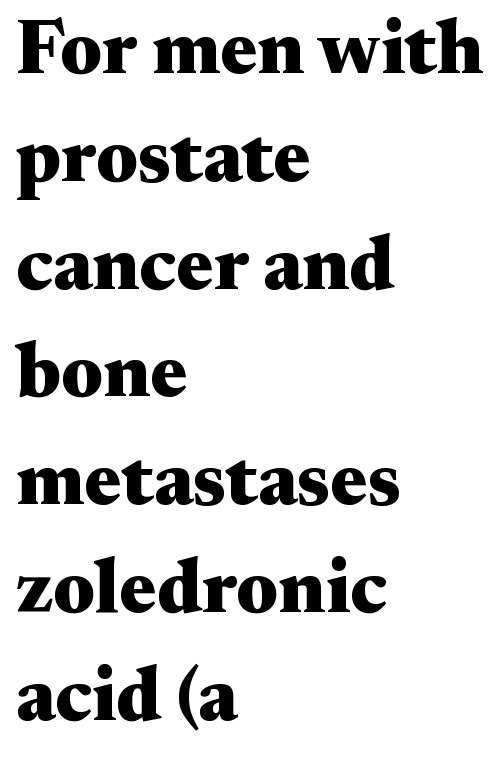
{"serif": "yes", "italic": "no", "bold": "yes", "weight": "heavy", "width": "wide", "stroke_contrast": "medium", "x_height": "small", "monospaced": "no", "underline": "no", "align": "left", "line_spacing": "normal", "line_spacing_ratio": 1.4, "letter_spacing": "normal", "letter_spacing_em": 0.0, "glyph_px": 77}
